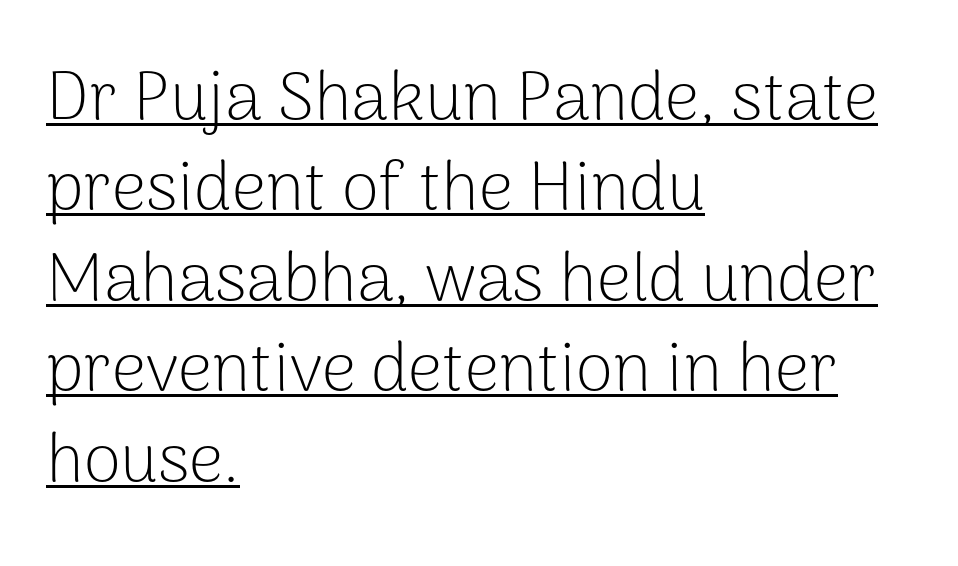
{"serif": "no", "italic": "no", "bold": "no", "weight": "light", "width": "normal", "stroke_contrast": "low", "x_height": "medium", "monospaced": "no", "underline": "yes", "align": "left", "line_spacing": "normal", "line_spacing_ratio": 1.33, "letter_spacing": "normal", "letter_spacing_em": 0.0, "glyph_px": 68}
